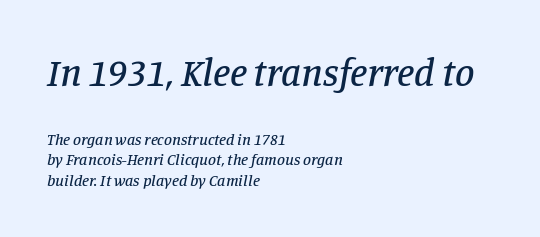
Q: Is the text italic (slanted)? A: Yes, it leans right by about 11 degrees.
Q: Is the typeface a serif or a sans-serif typeface? A: Serif.
Q: Is the text underlined? A: No.
Q: How is the paragraph aligned? A: Left-aligned.
Q: Is the spacing between letters normal or unusually wide? A: Normal.
Q: Is the spacing between lines tight, normal or loose? A: Normal.
Q: Which block of text is set in a larger size, the first (top) or the second (bottom)? A: The first (top) one.
Q: Width (condensed, normal, or wide)? A: Normal.
Q: Stroke contrast? A: Low.
Q: x-height? A: Large.
Q: Monospaced? A: No.
